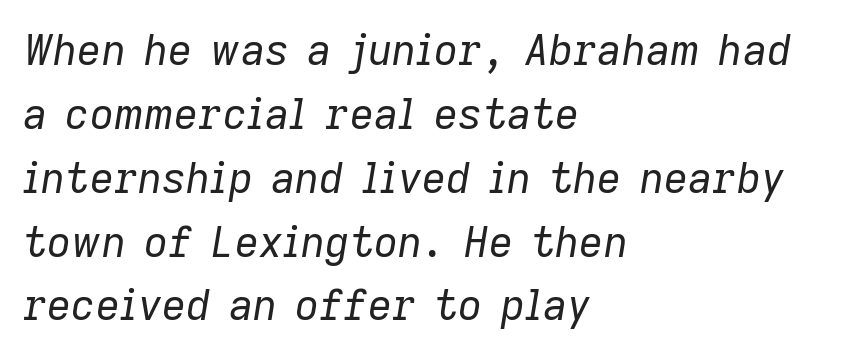
{"italic": "yes", "lean": "right", "slant_degrees": 9, "bold": "no", "weight": "regular", "width": "normal", "stroke_contrast": "low", "x_height": "medium", "monospaced": "no", "underline": "no", "align": "left", "line_spacing": "normal", "line_spacing_ratio": 1.52, "letter_spacing": "normal", "letter_spacing_em": 0.0, "glyph_px": 42}
